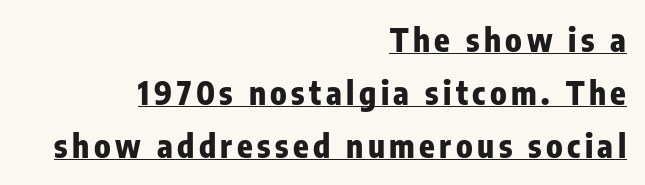
The text block is weighted toward the right margin, trailing off unevenly leftward. Each letter keeps its own natural width here, so spacing adapts to shape. This rendering features underlined lettering. Is the type bold? Yes — the strokes are clearly thick and heavy. These lines sit exactly where default settings would place them. This is roman type, the default non-slanted kind.
